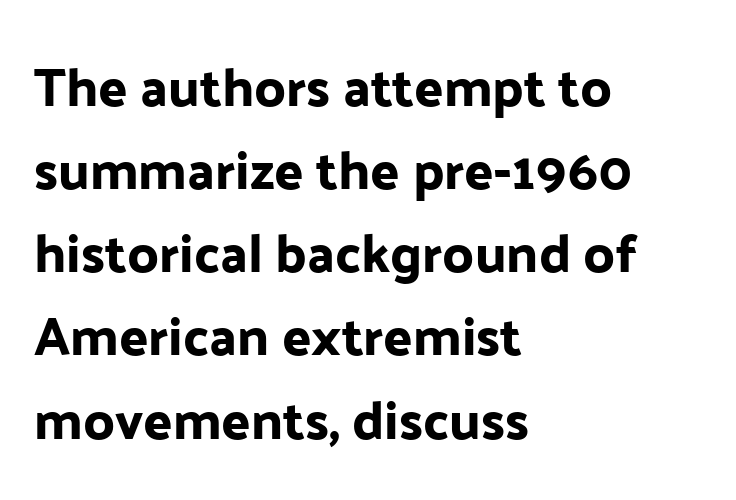
The image shows 54 px sans-serif type, upright; set left-aligned, normal line spacing (1.54x), normal letter spacing, not underlined; low stroke contrast and a medium x-height.
